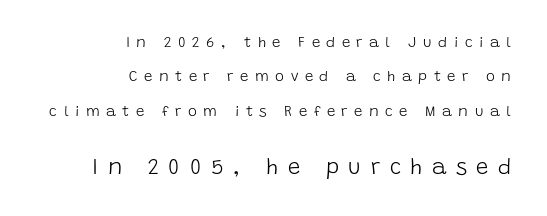
The image shows 22 px text type, upright; set right-aligned, loose line spacing (2.29x), unusually wide letter spacing (+0.43 em), not underlined; the second (bottom) block is 1.47x larger.
